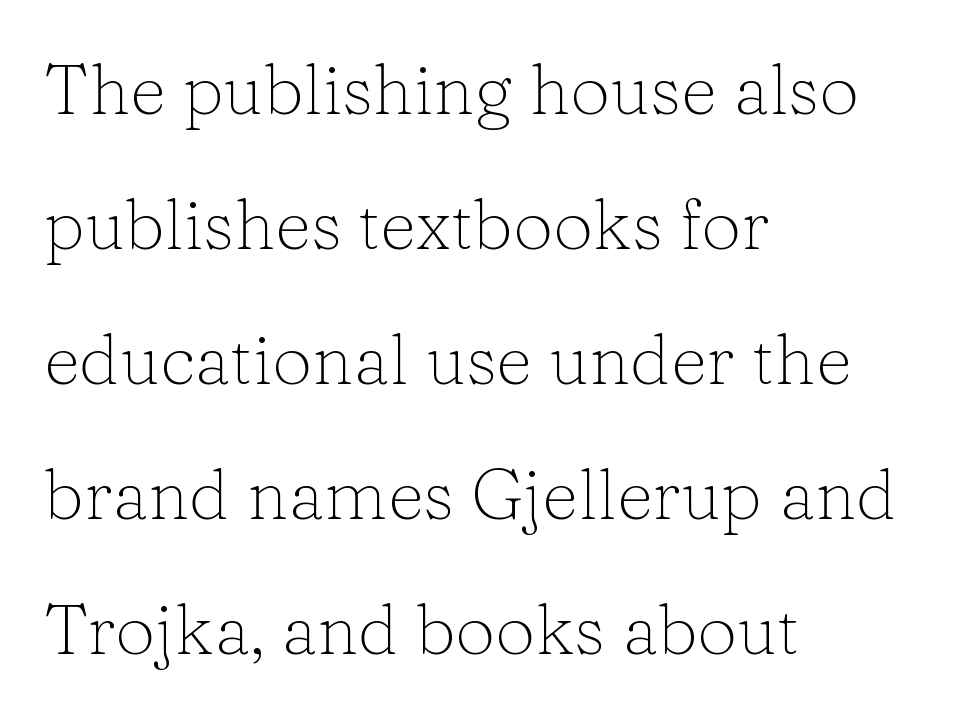
{"serif": "yes", "italic": "no", "bold": "no", "weight": "light", "width": "normal", "stroke_contrast": "low", "x_height": "medium", "monospaced": "no", "underline": "no", "align": "left", "line_spacing": "loose", "line_spacing_ratio": 1.9, "letter_spacing": "normal", "letter_spacing_em": 0.0, "glyph_px": 71}
